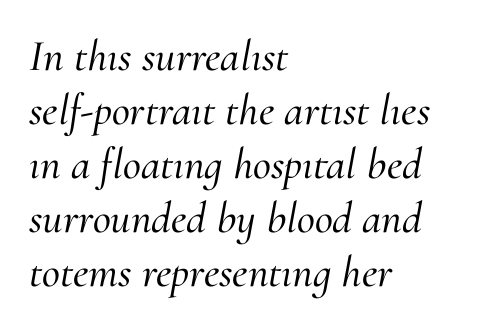
Q: Is the text italic (slanted)? A: Yes, it leans right by about 10 degrees.
Q: Is the typeface a serif or a sans-serif typeface? A: Serif.
Q: Is the text underlined? A: No.
Q: How is the paragraph aligned? A: Left-aligned.
Q: Is the spacing between letters normal or unusually wide? A: Normal.
Q: Width (condensed, normal, or wide)? A: Normal.
Q: Stroke contrast? A: Medium.
Q: x-height? A: Small.
Q: Monospaced? A: No.
